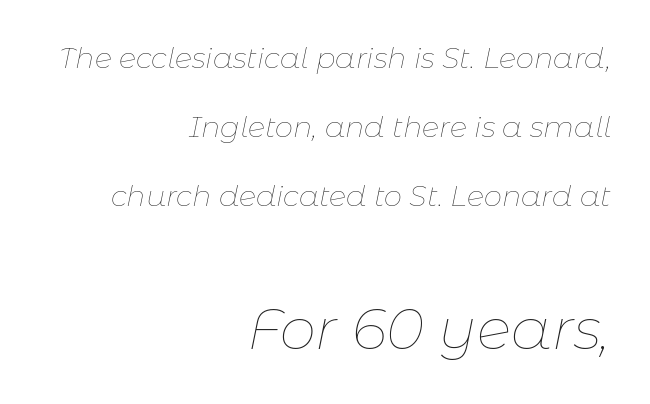
Q: Is the text bold? A: No.
Q: Is the text italic (slanted)? A: Yes, it leans right by about 11 degrees.
Q: Is the text underlined? A: No.
Q: How is the paragraph aligned? A: Right-aligned.
Q: Is the spacing between letters normal or unusually wide? A: Normal.
Q: Is the spacing between lines tight, normal or loose? A: Loose.
Q: Which block of text is set in a larger size, the first (top) or the second (bottom)? A: The second (bottom) one.
Q: Width (condensed, normal, or wide)? A: Normal.
Q: Stroke contrast? A: Low.
Q: x-height? A: Medium.
Q: Monospaced? A: No.
